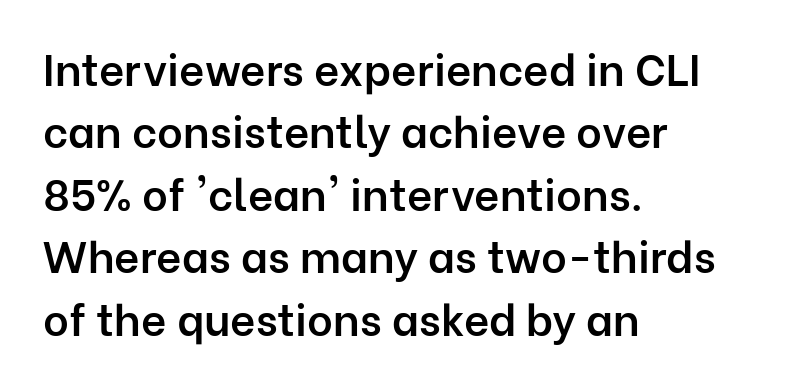
The image shows 44 px semibold sans-serif type, upright; set left-aligned, normal line spacing (1.42x), normal letter spacing, not underlined; low stroke contrast and a medium x-height.
